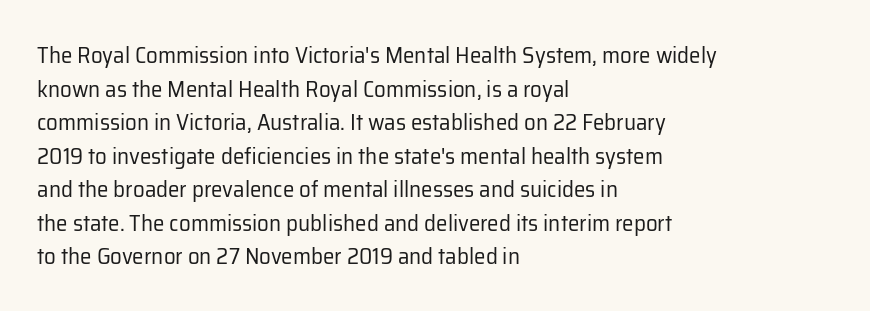
{"italic": "no", "bold": "no", "underline": "no", "align": "left", "line_spacing": "normal", "line_spacing_ratio": 1.46, "letter_spacing": "normal", "letter_spacing_em": 0.0, "glyph_px": 23}
